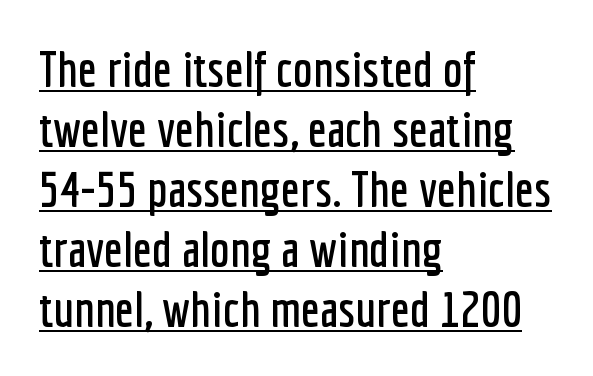
Descenders here cross a horizontal rule under the line. Is the block centered? No — it sits flush against the left margin. Tracking here is standard; glyphs follow each other at the usual distance. The letters stand straight up with perfectly vertical stems. Nope, no serifs anywhere on these letters. Proportional: the letters do not fall into vertical columns.
